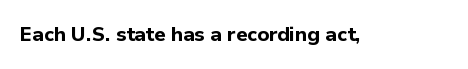
The rendering keeps characters at their native spacing. Underlining? Definitely not there. Nope, not italic — everything's standing straight. Set as a true bold cut, around the 700 mark.
